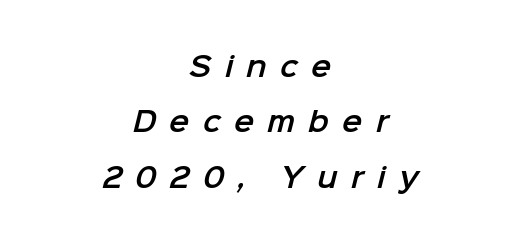
{"underline": "no", "align": "center", "line_spacing": "loose", "line_spacing_ratio": 2.05, "letter_spacing": "wide", "letter_spacing_em": 0.49, "glyph_px": 27}
